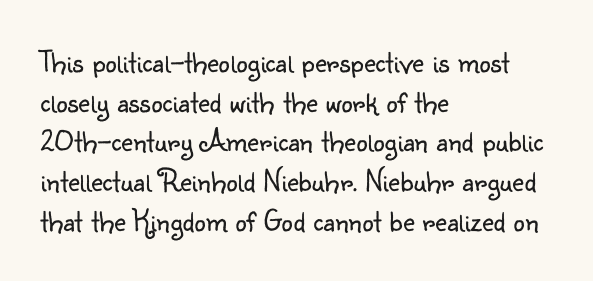
One-word summary of the alignment: left. Note the varied advance widths — an 'i' is clearly narrower than an 'm'. Unlike a traditional serif, this face leaves its strokes unadorned. The strokes are not fattened; the text isn't bold.
